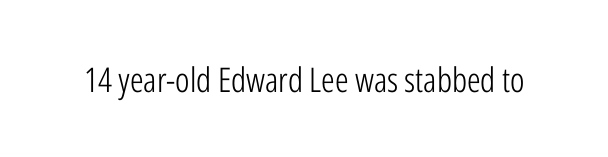
The image shows 34 px light, condensed sans-serif type, upright; set normal letter spacing, not underlined; low stroke contrast and a medium x-height.
